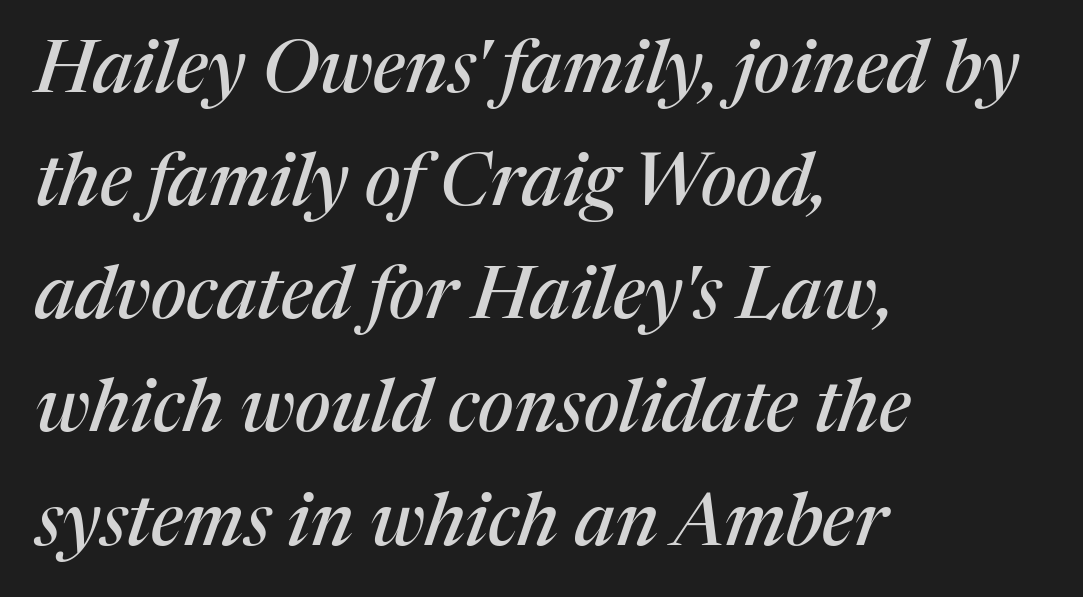
The image shows 73 px serif type, italic (leaning right); set left-aligned, normal line spacing (1.55x), normal letter spacing, not underlined; medium stroke contrast and a medium x-height.
